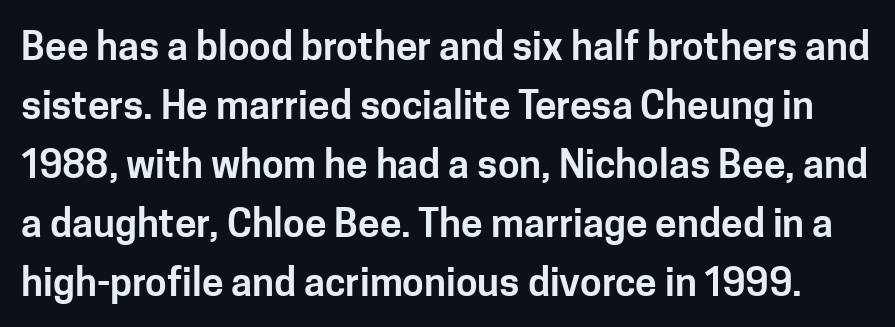
The image shows 39 px sans-serif type, upright; set normal line spacing (1.51x), normal letter spacing, not underlined; low stroke contrast and a medium x-height.
